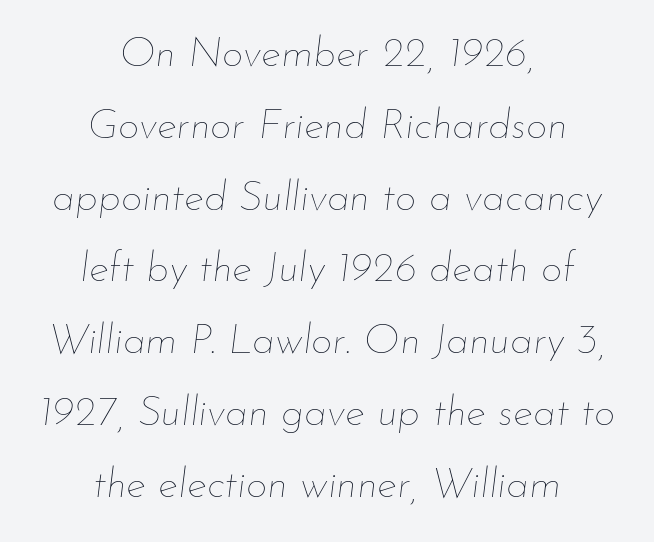
{"italic": "yes", "lean": "right", "slant_degrees": 7, "bold": "no", "weight": "thin", "width": "normal", "stroke_contrast": "low", "x_height": "small", "monospaced": "no", "underline": "no", "align": "center", "line_spacing_ratio": 1.71, "letter_spacing": "normal", "letter_spacing_em": 0.0, "glyph_px": 42}
